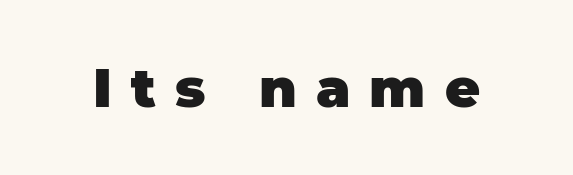
{"serif": "no", "italic": "no", "bold": "yes", "weight": "heavy", "width": "normal", "stroke_contrast": "low", "x_height": "large", "monospaced": "no", "underline": "no", "letter_spacing": "wide", "letter_spacing_em": 0.35, "glyph_px": 54}
